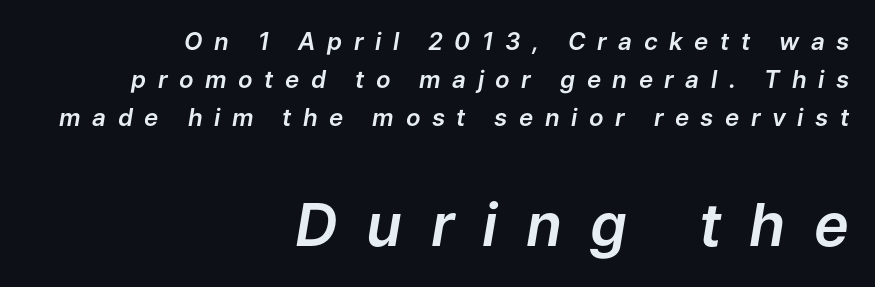
{"italic": "yes", "lean": "right", "slant_degrees": 9, "width": "normal", "stroke_contrast": "low", "x_height": "medium", "monospaced": "no", "underline": "no", "align": "right", "line_spacing": "normal", "line_spacing_ratio": 1.59, "letter_spacing": "wide", "letter_spacing_em": 0.48, "larger_block": "second", "size_ratio": 2.46, "glyph_px": 59}
